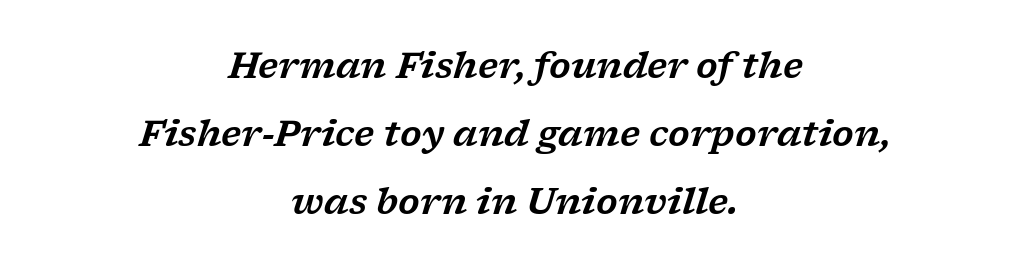
The image shows 35 px wide serif type, italic (leaning right); set centered, loose line spacing (1.95x), normal letter spacing, not underlined; low stroke contrast and a medium x-height.
